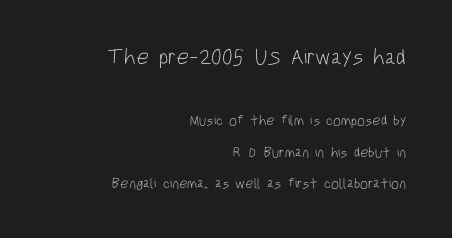
The image shows 22 px text type, upright; set right-aligned, loose line spacing (2.25x), normal letter spacing, not underlined; the first (top) block is 1.57x larger.
